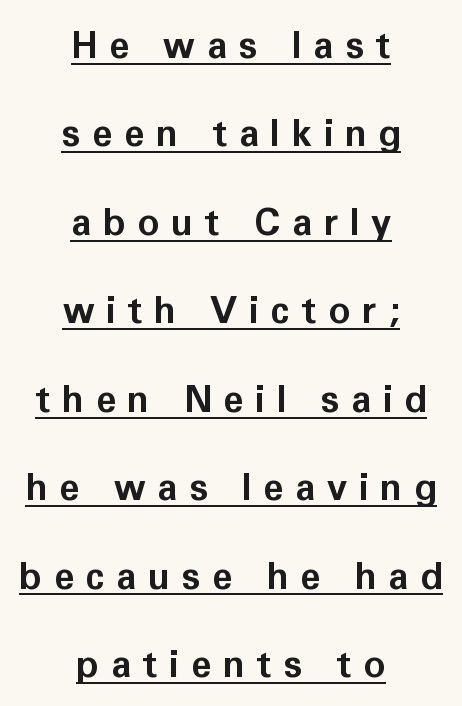
The image shows 37 px bold sans-serif type, upright; set centered, loose line spacing (2.39x), unusually wide letter spacing (+0.31 em), underlined; low stroke contrast and a medium x-height.
